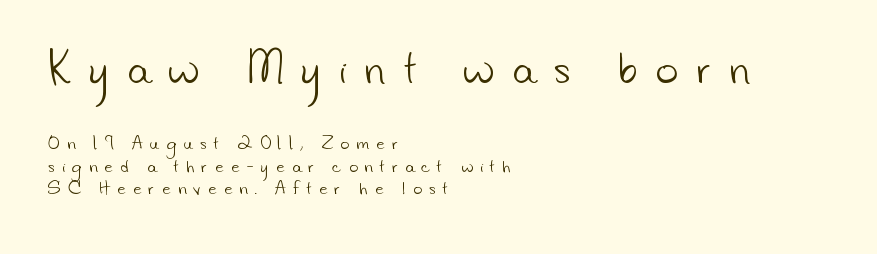
The image shows 38 px light sans-serif type; set left-aligned, normal line spacing (1.5x), unusually wide letter spacing (+0.49 em), not underlined; the first (top) block is 2.53x larger; low stroke contrast and a small x-height.
